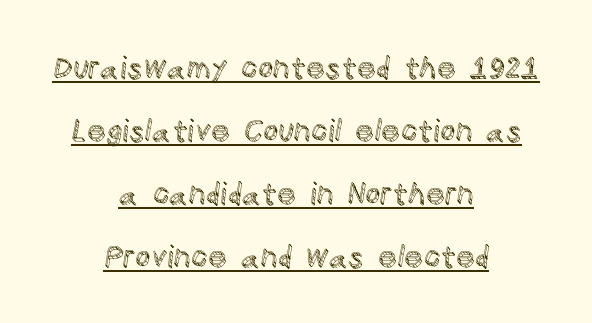
The face used here is proportionally spaced, like ordinary book or web type. Vertical spacing — loose. The tracking reads as untouched default to a designer's eye. The sample's only ornament is a line tracing under the words.
